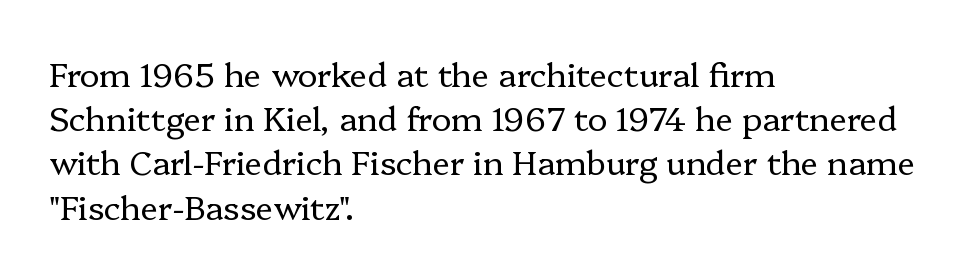
Q: Is the text bold? A: No.
Q: Is the text italic (slanted)? A: No, it is upright.
Q: Is the typeface a serif or a sans-serif typeface? A: Serif.
Q: Is the text underlined? A: No.
Q: How is the paragraph aligned? A: Left-aligned.
Q: Is the spacing between letters normal or unusually wide? A: Normal.
Q: Is the spacing between lines tight, normal or loose? A: Normal.
Q: Width (condensed, normal, or wide)? A: Normal.
Q: Stroke contrast? A: Low.
Q: x-height? A: Medium.
Q: Monospaced? A: No.
